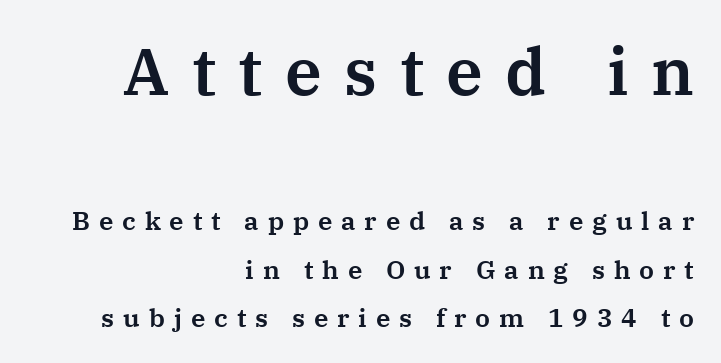
Think of a printed novel: that variable character pitch is what you see here. Glance below the letters and you will spot only blank space. Reading down the block, your eye finds every line finishing at a fixed right position. You can tell it's not italic because the verticals are truly vertical.
